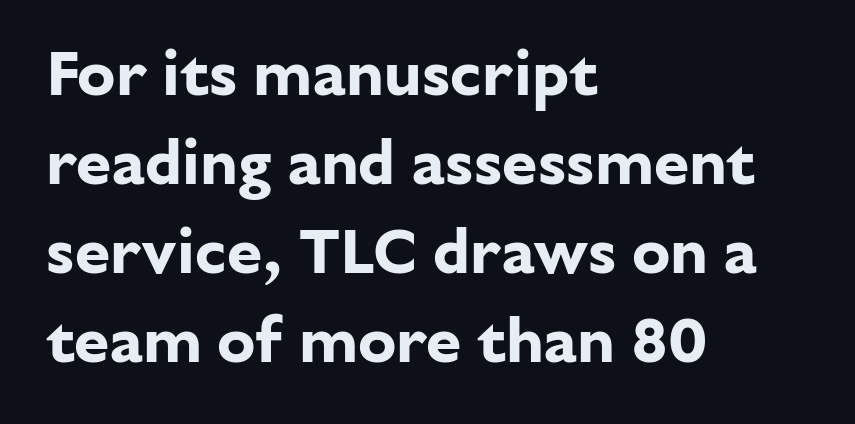
Q: Is the text bold? A: Yes.
Q: Is the text italic (slanted)? A: No, it is upright.
Q: Is the typeface a serif or a sans-serif typeface? A: Sans-serif.
Q: Is the text underlined? A: No.
Q: How is the paragraph aligned? A: Left-aligned.
Q: Is the spacing between letters normal or unusually wide? A: Normal.
Q: Is the spacing between lines tight, normal or loose? A: Normal.
Q: Width (condensed, normal, or wide)? A: Normal.
Q: Stroke contrast? A: Low.
Q: x-height? A: Medium.
Q: Monospaced? A: No.
